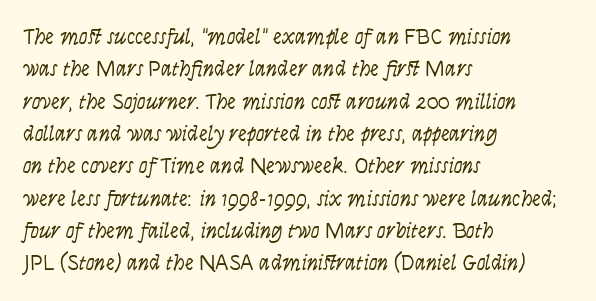
Q: Is the text bold? A: No.
Q: Is the text italic (slanted)? A: Yes.
Q: Is the text underlined? A: No.
Q: How is the paragraph aligned? A: Left-aligned.
Q: Is the spacing between letters normal or unusually wide? A: Normal.
Q: Is the spacing between lines tight, normal or loose? A: Normal.
